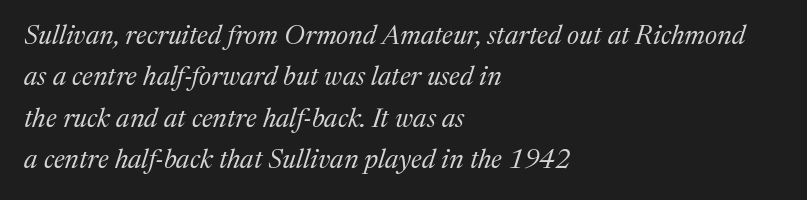
Q: Is the text bold? A: No.
Q: Is the text italic (slanted)? A: Yes, it leans right by about 17 degrees.
Q: Is the text underlined? A: No.
Q: How is the paragraph aligned? A: Left-aligned.
Q: Is the spacing between letters normal or unusually wide? A: Normal.
Q: Is the spacing between lines tight, normal or loose? A: Normal.
